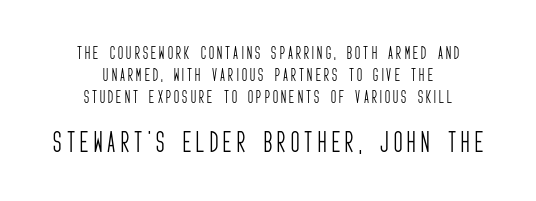
The image shows 23 px text type, upright; set centered, normal line spacing (1.57x), unusually wide letter spacing (+0.23 em), not underlined; the second (bottom) block is 1.64x larger.
